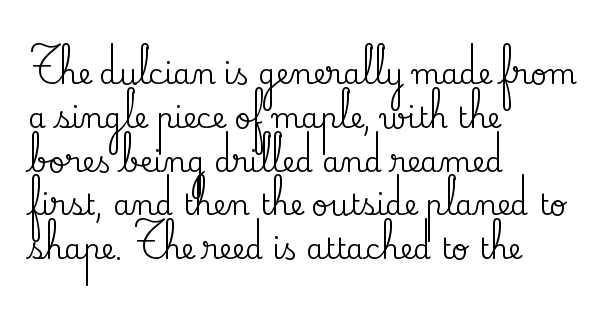
Check where the strokes stop: tiny serifs finish them off. Is there any slant? The stems are plumb. Clear beneath every line of the passage. These lines are rendered in a variable-pitch font.
